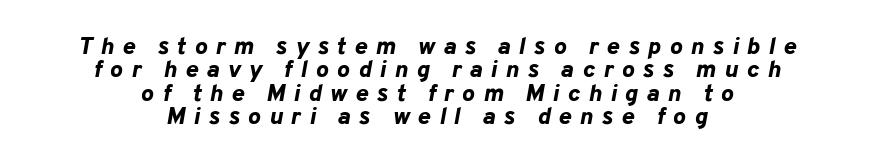
Q: Is the text bold? A: Yes.
Q: Is the text italic (slanted)? A: Yes, it leans right by about 10 degrees.
Q: Is the text underlined? A: No.
Q: How is the paragraph aligned? A: Centered.
Q: Is the spacing between letters normal or unusually wide? A: Unusually wide.
Q: Is the spacing between lines tight, normal or loose? A: Tight.
